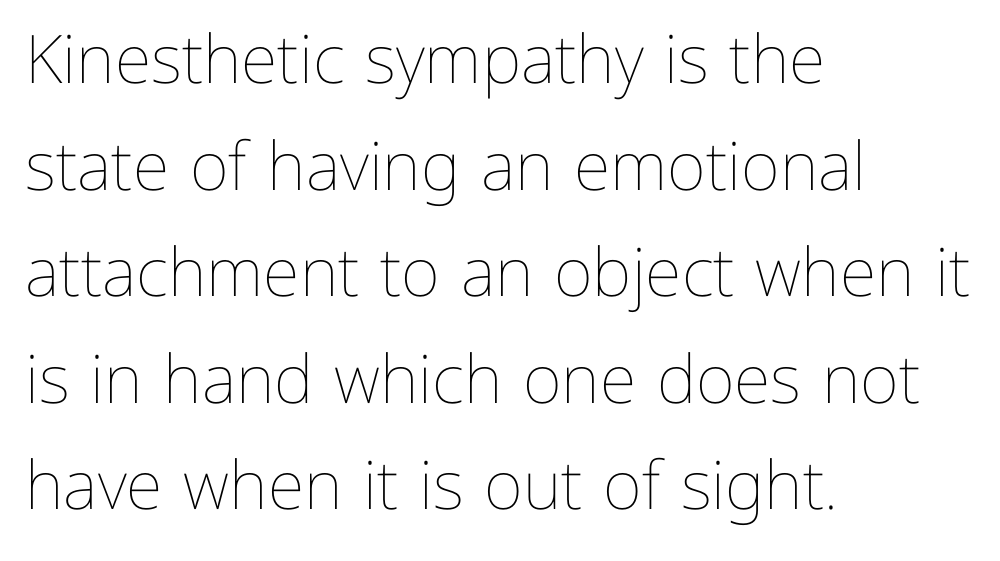
Q: Is the text bold? A: No.
Q: Is the text italic (slanted)? A: No, it is upright.
Q: Is the text underlined? A: No.
Q: How is the paragraph aligned? A: Left-aligned.
Q: Is the spacing between letters normal or unusually wide? A: Normal.
Q: Is the spacing between lines tight, normal or loose? A: Normal.
Q: Width (condensed, normal, or wide)? A: Normal.
Q: Stroke contrast? A: Low.
Q: x-height? A: Medium.
Q: Monospaced? A: No.
